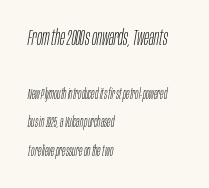
The image shows 21 px text type, italic (leaning right); set left-aligned, loose line spacing (2.02x), normal letter spacing, not underlined; the first (top) block is 1.5x larger.
